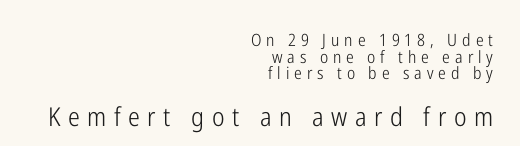
Q: Is the text bold? A: No.
Q: Is the text italic (slanted)? A: No, it is upright.
Q: Is the text underlined? A: No.
Q: How is the paragraph aligned? A: Right-aligned.
Q: Is the spacing between letters normal or unusually wide? A: Unusually wide.
Q: Is the spacing between lines tight, normal or loose? A: Tight.
Q: Which block of text is set in a larger size, the first (top) or the second (bottom)? A: The second (bottom) one.
